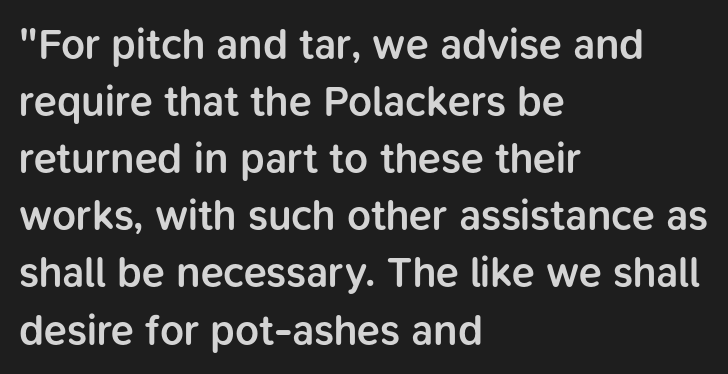
Q: Is the text bold? A: Semi-bold.
Q: Is the text italic (slanted)? A: No, it is upright.
Q: Is the typeface a serif or a sans-serif typeface? A: Sans-serif.
Q: Is the text underlined? A: No.
Q: How is the paragraph aligned? A: Left-aligned.
Q: Is the spacing between letters normal or unusually wide? A: Normal.
Q: Is the spacing between lines tight, normal or loose? A: Normal.
Q: Width (condensed, normal, or wide)? A: Normal.
Q: Stroke contrast? A: Low.
Q: x-height? A: Medium.
Q: Monospaced? A: No.
